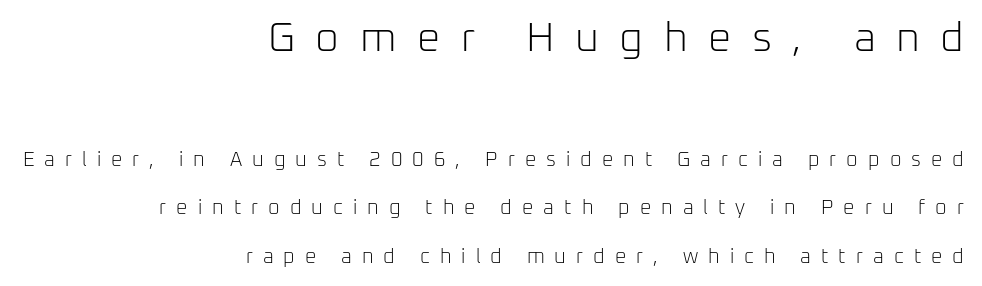
Q: Is the text bold? A: No.
Q: Is the text italic (slanted)? A: No, it is upright.
Q: Is the typeface a serif or a sans-serif typeface? A: Sans-serif.
Q: Is the text underlined? A: No.
Q: How is the paragraph aligned? A: Right-aligned.
Q: Is the spacing between letters normal or unusually wide? A: Unusually wide.
Q: Is the spacing between lines tight, normal or loose? A: Loose.
Q: Which block of text is set in a larger size, the first (top) or the second (bottom)? A: The first (top) one.
Q: Width (condensed, normal, or wide)? A: Normal.
Q: Stroke contrast? A: Low.
Q: x-height? A: Medium.
Q: Monospaced? A: No.
